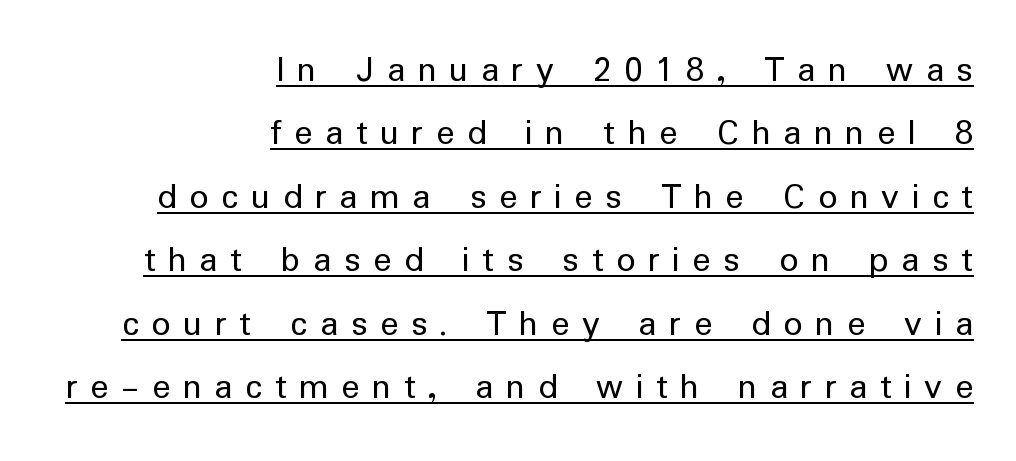
{"serif": "no", "italic": "no", "bold": "no", "weight": "regular", "width": "normal", "stroke_contrast": "low", "x_height": "medium", "monospaced": "no", "underline": "yes", "align": "right", "line_spacing": "normal", "line_spacing_ratio": 1.67, "letter_spacing": "wide", "letter_spacing_em": 0.33, "glyph_px": 38}
